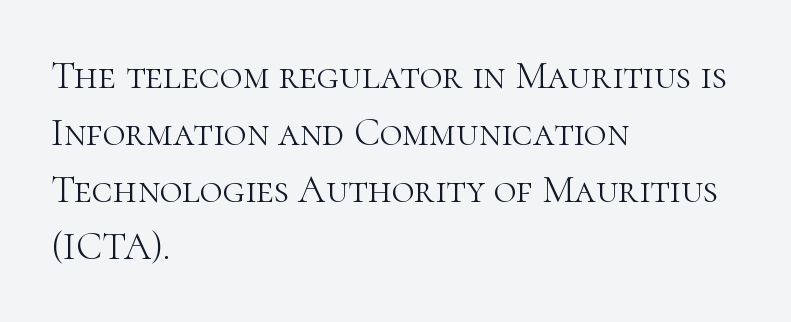
{"serif": "yes", "italic": "no", "bold": "no", "weight": "light", "width": "normal", "stroke_contrast": "high", "x_height": "medium", "monospaced": "no", "underline": "no", "align": "left", "line_spacing": "normal", "line_spacing_ratio": 1.46, "letter_spacing": "normal", "letter_spacing_em": 0.0, "glyph_px": 39}
